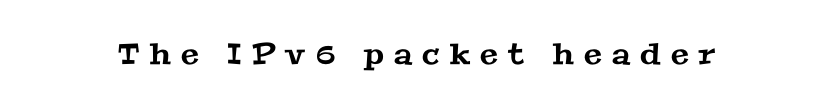
{"serif": "yes", "width": "wide", "stroke_contrast": "medium", "x_height": "medium", "monospaced": "no", "underline": "no", "letter_spacing": "wide", "letter_spacing_em": 0.35, "glyph_px": 29}
